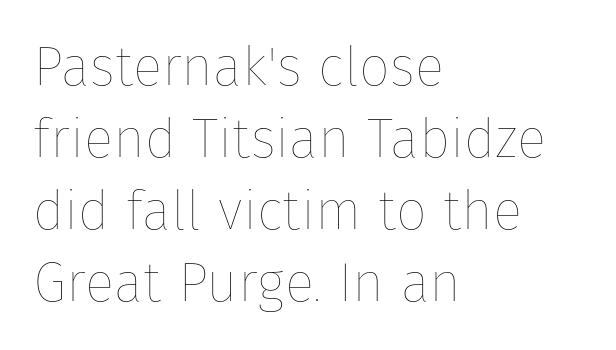
{"italic": "no", "bold": "no", "weight": "thin", "width": "normal", "stroke_contrast": "low", "x_height": "medium", "monospaced": "no", "underline": "no", "align": "left", "line_spacing": "normal", "line_spacing_ratio": 1.31, "letter_spacing": "normal", "letter_spacing_em": 0.0, "glyph_px": 55}
